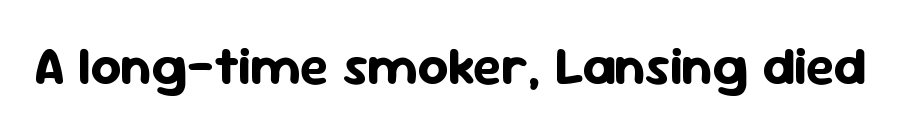
Q: Is the text bold? A: Yes.
Q: Is the text italic (slanted)? A: No, it is upright.
Q: Is the typeface a serif or a sans-serif typeface? A: Sans-serif.
Q: Is the text underlined? A: No.
Q: Is the spacing between letters normal or unusually wide? A: Normal.
Q: Width (condensed, normal, or wide)? A: Normal.
Q: Stroke contrast? A: Low.
Q: x-height? A: Medium.
Q: Monospaced? A: No.
